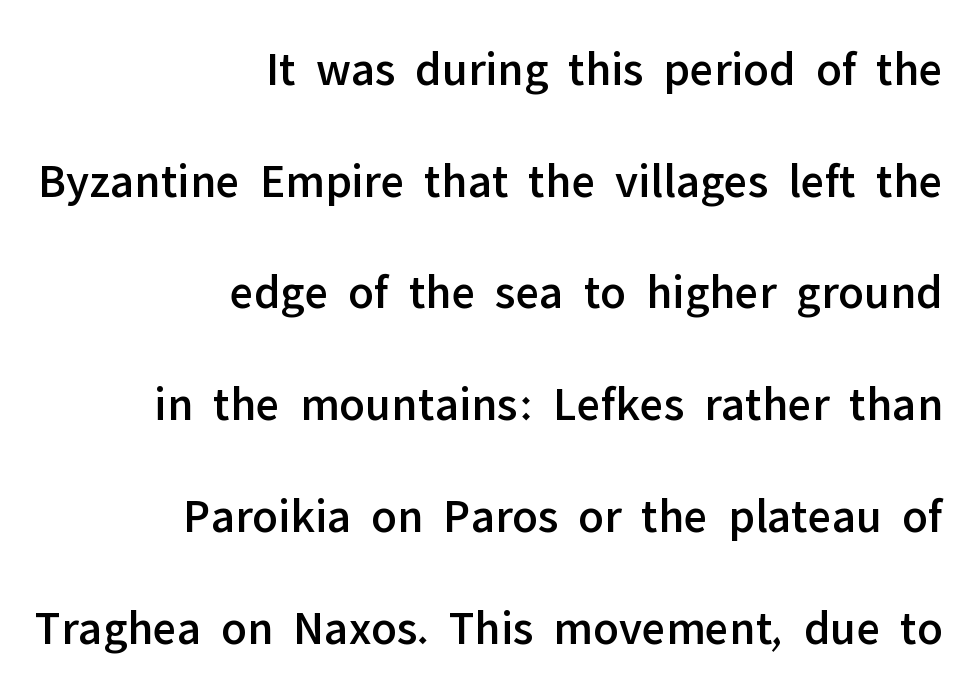
Words float on clear page, feet unadorned. How would I describe the line gaps? Wide and relaxed. The letterforms sit shoulder to shoulder at normal distance. Alignment: flush right. The lettering stays uniformly vertical, giving the passage a roman look. Letterform terminals end flat and unadorned throughout the passage.
